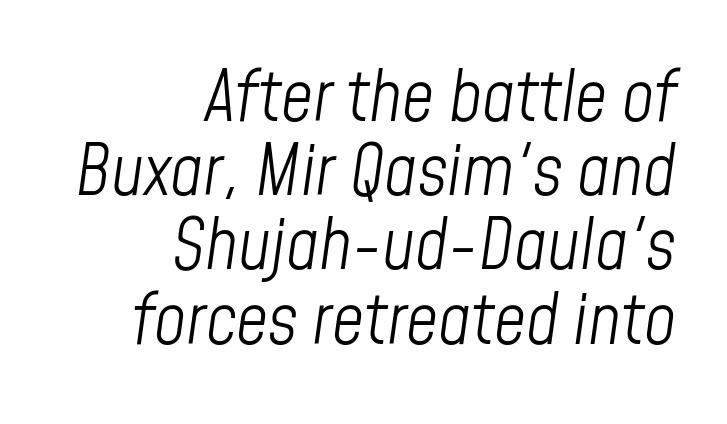
Q: Is the text bold? A: No.
Q: Is the text italic (slanted)? A: Yes, it leans right by about 8 degrees.
Q: Is the text underlined? A: No.
Q: How is the paragraph aligned? A: Right-aligned.
Q: Is the spacing between letters normal or unusually wide? A: Normal.
Q: Is the spacing between lines tight, normal or loose? A: Tight.
Q: Width (condensed, normal, or wide)? A: Condensed.
Q: Stroke contrast? A: Low.
Q: x-height? A: Medium.
Q: Monospaced? A: No.
